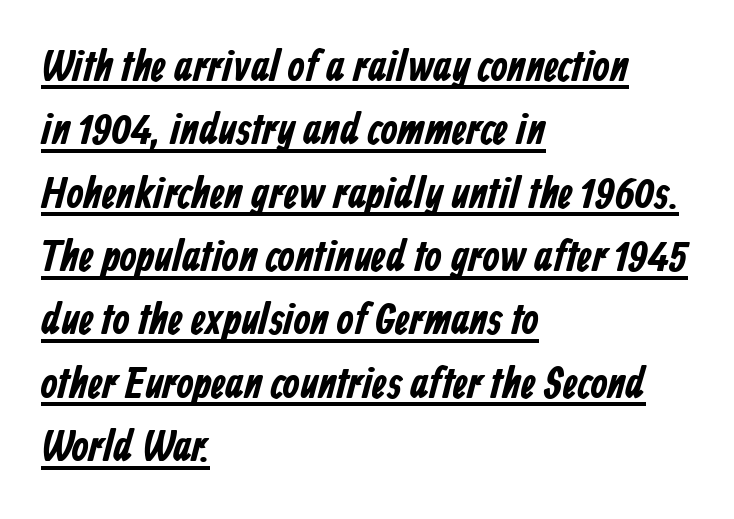
The image shows 44 px bold, condensed sans-serif type; set left-aligned, normal line spacing (1.44x), normal letter spacing, underlined; low stroke contrast and a medium x-height.
